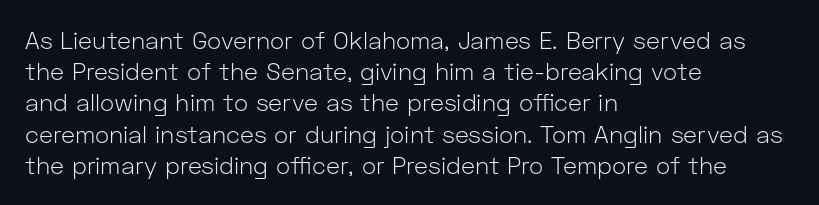
The image shows 24 px text type, upright; set left-aligned, normal line spacing (1.3x), normal letter spacing, not underlined.
